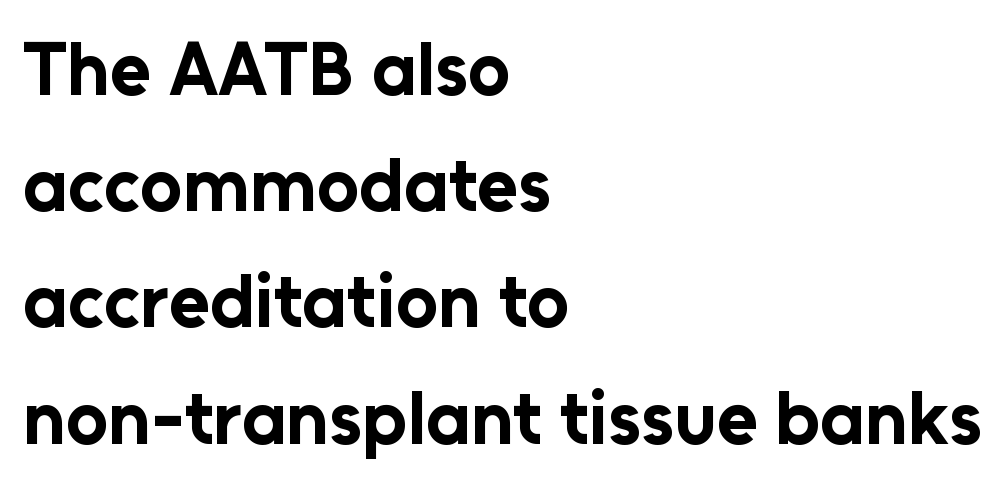
Q: Is the text bold? A: Yes.
Q: Is the text italic (slanted)? A: No, it is upright.
Q: Is the typeface a serif or a sans-serif typeface? A: Sans-serif.
Q: Is the text underlined? A: No.
Q: How is the paragraph aligned? A: Left-aligned.
Q: Is the spacing between letters normal or unusually wide? A: Normal.
Q: Is the spacing between lines tight, normal or loose? A: Normal.
Q: Width (condensed, normal, or wide)? A: Normal.
Q: Stroke contrast? A: Low.
Q: x-height? A: Medium.
Q: Monospaced? A: No.
